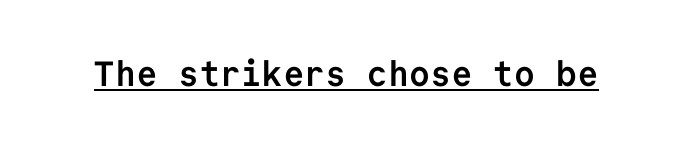
{"serif": "no", "italic": "no", "bold": "yes", "weight": "semibold", "width": "normal", "stroke_contrast": "low", "x_height": "medium", "monospaced": "yes", "underline": "yes", "letter_spacing": "normal", "letter_spacing_em": 0.0, "glyph_px": 35}
